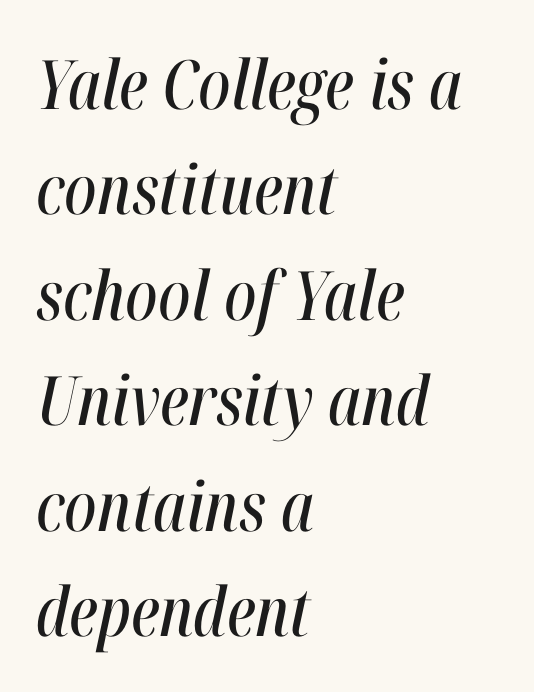
Q: Is the text italic (slanted)? A: Yes, it leans right by about 12 degrees.
Q: Is the text underlined? A: No.
Q: How is the paragraph aligned? A: Left-aligned.
Q: Is the spacing between letters normal or unusually wide? A: Normal.
Q: Is the spacing between lines tight, normal or loose? A: Normal.
Q: Width (condensed, normal, or wide)? A: Condensed.
Q: Stroke contrast? A: High.
Q: x-height? A: Medium.
Q: Monospaced? A: No.
